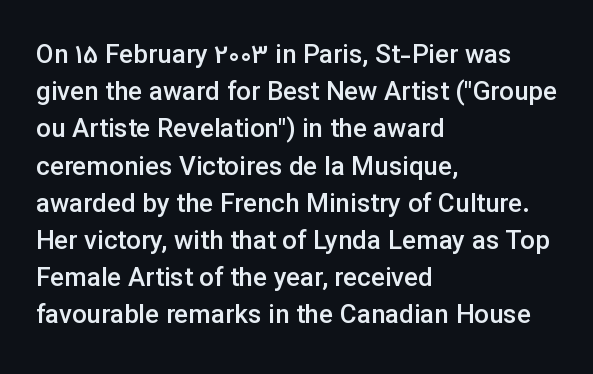
{"italic": "no", "bold": "semi", "underline": "no", "align": "left", "line_spacing": "normal", "line_spacing_ratio": 1.43, "letter_spacing": "normal", "letter_spacing_em": 0.0, "glyph_px": 26}
